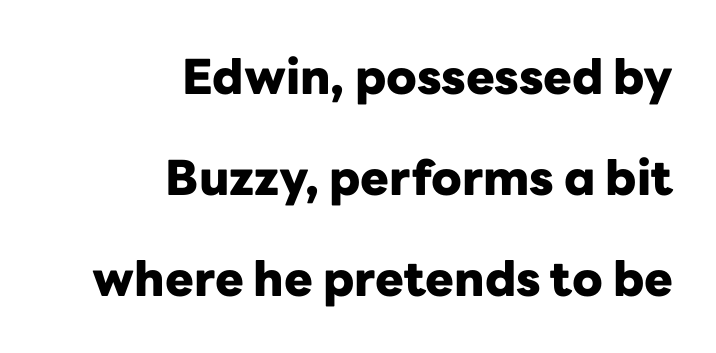
Q: Is the text bold? A: Yes.
Q: Is the text italic (slanted)? A: No, it is upright.
Q: Is the typeface a serif or a sans-serif typeface? A: Sans-serif.
Q: Is the text underlined? A: No.
Q: How is the paragraph aligned? A: Right-aligned.
Q: Is the spacing between letters normal or unusually wide? A: Normal.
Q: Is the spacing between lines tight, normal or loose? A: Loose.
Q: Width (condensed, normal, or wide)? A: Normal.
Q: Stroke contrast? A: Low.
Q: x-height? A: Medium.
Q: Monospaced? A: No.
